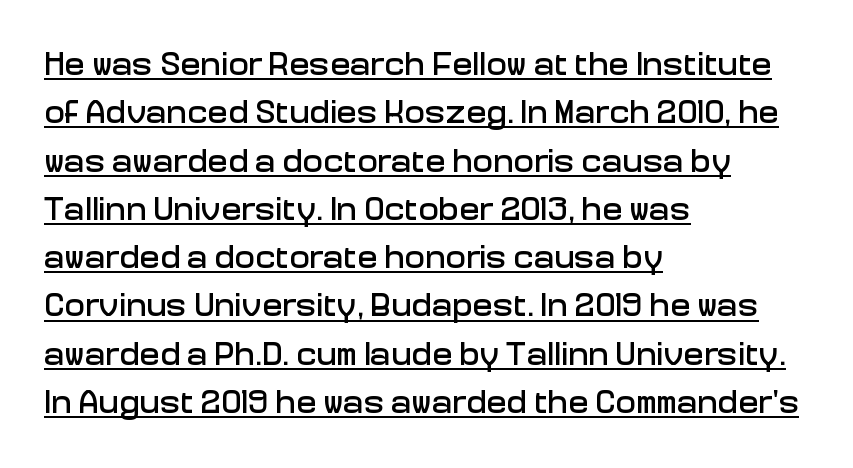
Q: Is the text italic (slanted)? A: No, it is upright.
Q: Is the typeface a serif or a sans-serif typeface? A: Sans-serif.
Q: Is the text underlined? A: Yes.
Q: How is the paragraph aligned? A: Left-aligned.
Q: Is the spacing between letters normal or unusually wide? A: Normal.
Q: Is the spacing between lines tight, normal or loose? A: Normal.
Q: Width (condensed, normal, or wide)? A: Normal.
Q: Stroke contrast? A: Low.
Q: x-height? A: Medium.
Q: Monospaced? A: No.
